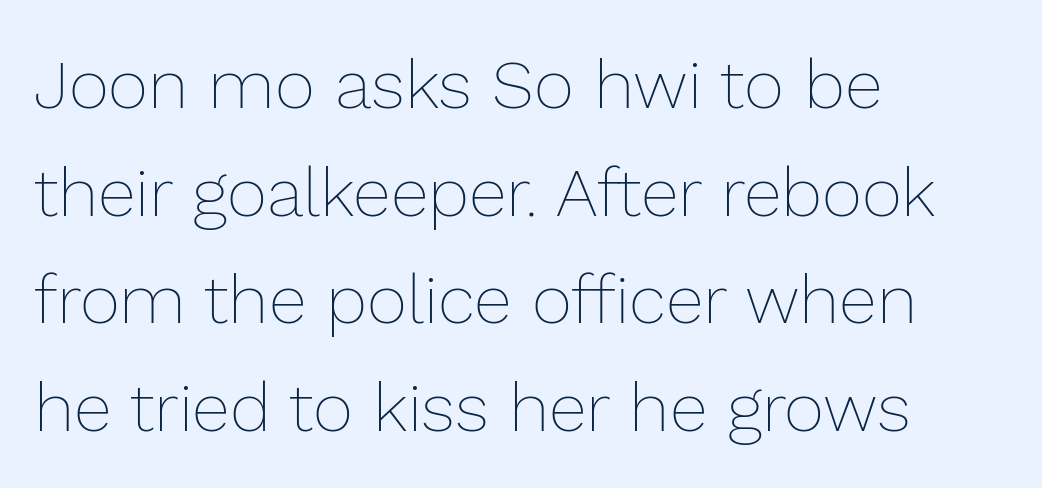
The image shows 69 px thin type, upright; set left-aligned, normal line spacing (1.56x), normal letter spacing, not underlined; low stroke contrast and a medium x-height.
